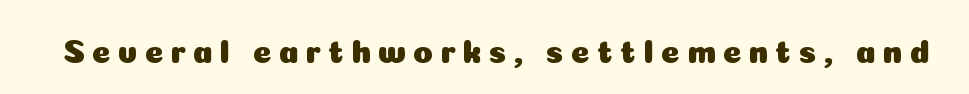
{"serif": "no", "italic": "no", "width": "normal", "stroke_contrast": "low", "x_height": "medium", "monospaced": "no", "underline": "no", "letter_spacing": "wide", "letter_spacing_em": 0.22, "glyph_px": 32}
